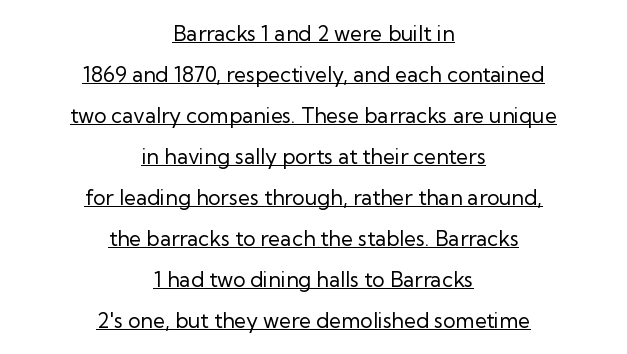
The compositor balanced each line on the midline. One glance says open: line gaps are wider than usual. Tracking value appears to be zero — textbook default spacing. Descenders here cross a horizontal rule under the line. Bold? No — there's no thickening of the strokes.
